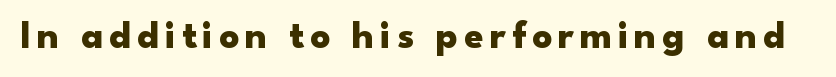
{"serif": "no", "italic": "no", "bold": "yes", "weight": "heavy", "width": "wide", "stroke_contrast": "low", "x_height": "small", "monospaced": "no", "underline": "no", "glyph_px": 39}
